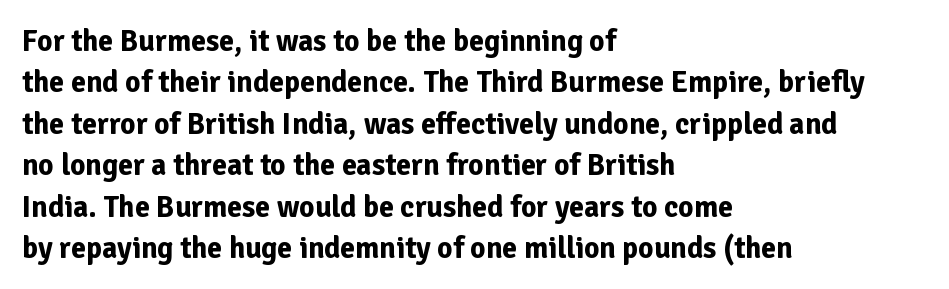
{"serif": "no", "italic": "no", "bold": "yes", "weight": "bold", "width": "normal", "stroke_contrast": "low", "x_height": "medium", "monospaced": "no", "underline": "no", "align": "left", "line_spacing": "normal", "line_spacing_ratio": 1.38, "letter_spacing": "normal", "letter_spacing_em": 0.0, "glyph_px": 30}
